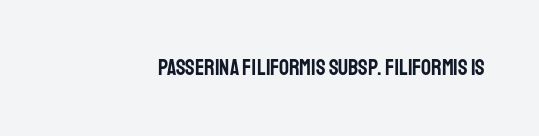
Tall strokes in this sample are plumb rather than angled. Short note: letters normally spaced. Lines of text with bare space underneath.
